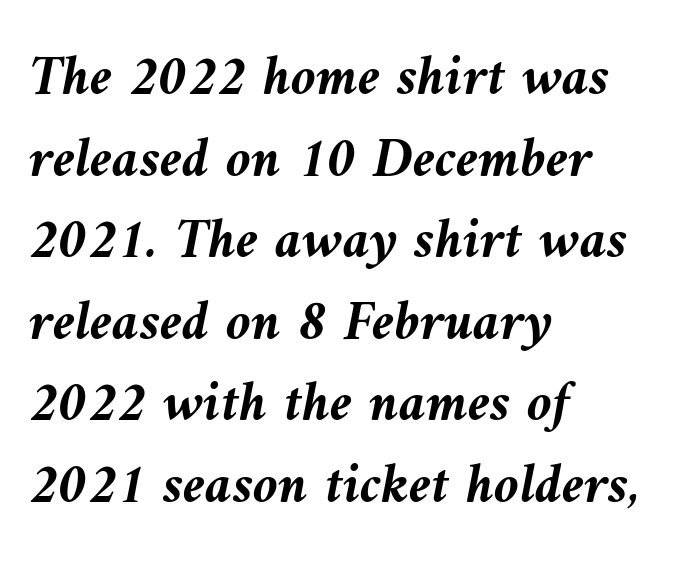
Quick note: interline space is typical. No extra tracking has been applied to these lines. When letters slant like this, we call the style italic. Strokes here are thick enough to call this a true bold. Type without underlining.
